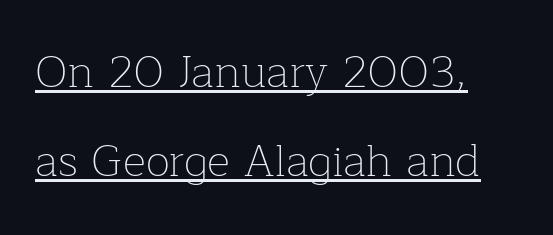
Characters follow at the spacing the type designer built in. No italicization has been applied; the sample stays upright. If you drew a ruler down the left edge, every line would touch it. Check where the strokes stop: tiny serifs finish them off. Check the space under the baseline: a stroke is drawn there.
